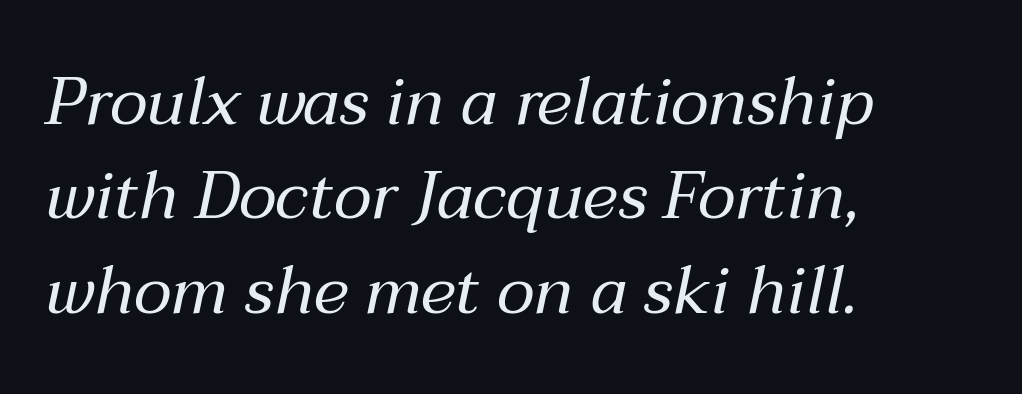
Vertically, the passage feels balanced, rows spaced as you'd expect. Varying glyph widths throughout — classic text-font behaviour. The typography opts for an oblique posture over an upright one. Letters have the restrained weight of plain body copy at most. Visually the block forms a straight wall on the left and a jagged coastline on the right.
